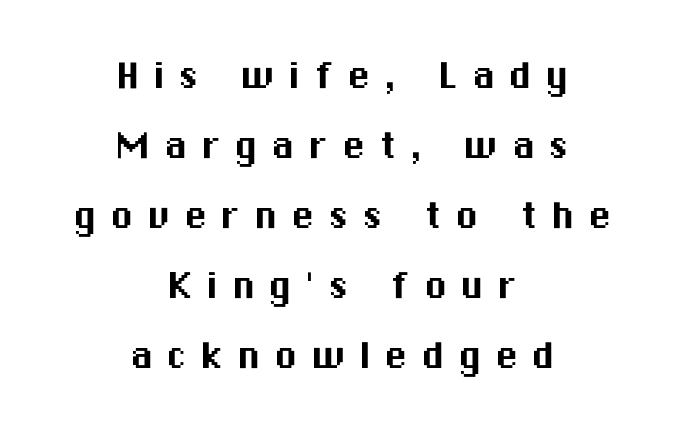
Q: Is the text italic (slanted)? A: No, it is upright.
Q: Is the typeface a serif or a sans-serif typeface? A: Sans-serif.
Q: Is the text underlined? A: No.
Q: How is the paragraph aligned? A: Centered.
Q: Is the spacing between letters normal or unusually wide? A: Unusually wide.
Q: Is the spacing between lines tight, normal or loose? A: Normal.
Q: Width (condensed, normal, or wide)? A: Normal.
Q: Stroke contrast? A: Medium.
Q: x-height? A: Medium.
Q: Monospaced? A: No.
